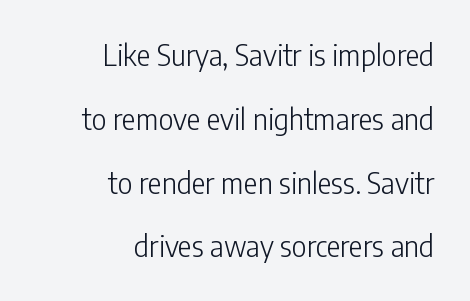
Words appear dense and cohesive because spacing is normal. The letters stand straight up with perfectly vertical stems. Descenders hang freely into open space. The lines are quadded right. These lines are composed in type without serifs.
